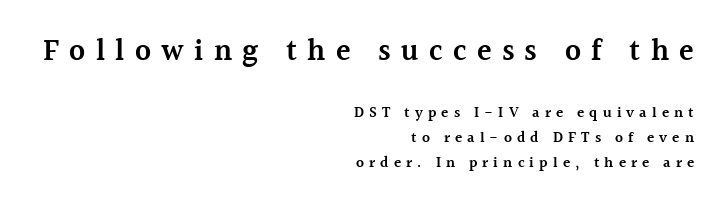
Stroke terminals: seriffed. Unmarked baselines from the first word to the last. The letters stand upright; this is a roman face. Note: larger setting up top, smaller setting below.
